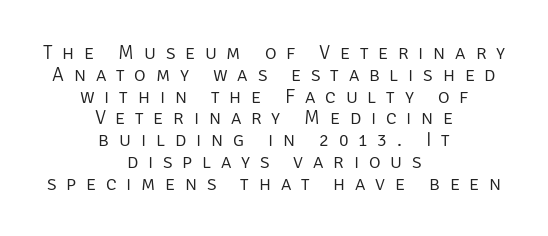
{"italic": "no", "bold": "no", "underline": "no", "align": "center", "line_spacing": "tight", "line_spacing_ratio": 1.09, "letter_spacing": "wide", "letter_spacing_em": 0.49, "glyph_px": 20}
